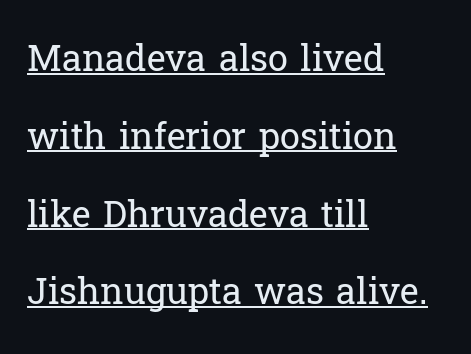
{"serif": "yes", "italic": "no", "bold": "no", "weight": "regular", "width": "normal", "stroke_contrast": "low", "x_height": "medium", "monospaced": "no", "underline": "yes", "align": "left", "line_spacing": "loose", "line_spacing_ratio": 2.16, "letter_spacing": "normal", "letter_spacing_em": 0.0, "glyph_px": 36}
